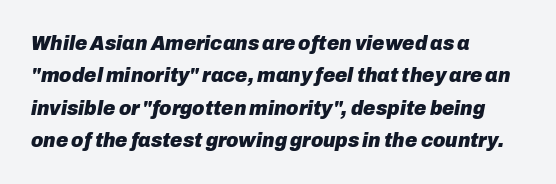
Does the copy run flush right? No — it runs flush left. In terms of weight, the rendering is a true, heavy bold. Posture: slanted. In terms of leading, this rendering sits right in the middle. A bare baseline throughout the passage.
